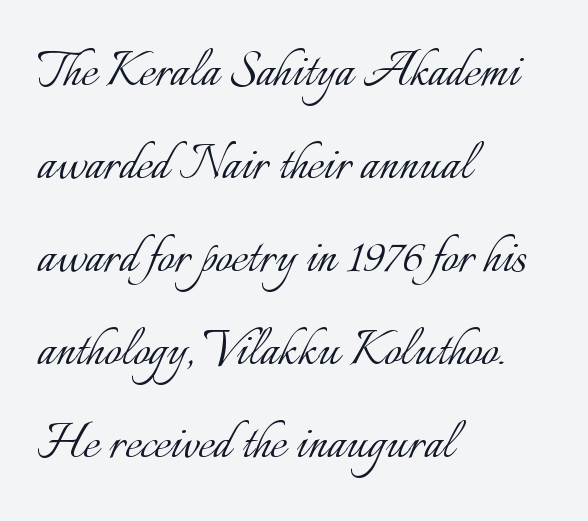
The image shows 60 px light type; set left-aligned, normal line spacing (1.55x), normal letter spacing, not underlined; low stroke contrast and a small x-height.
